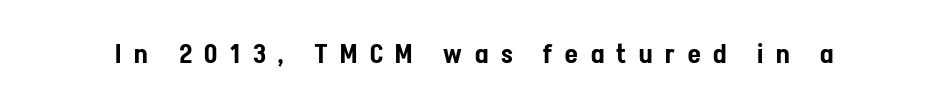
The image shows 26 px text type, upright; set unusually wide letter spacing (+0.49 em), not underlined.
